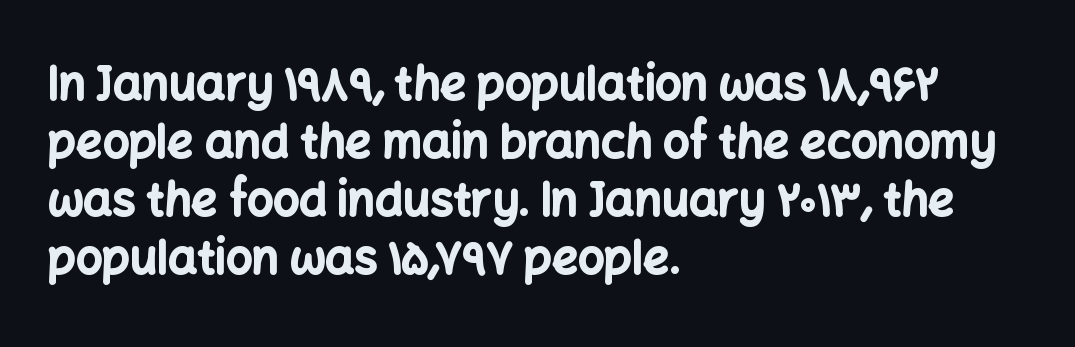
These lines carry a lot of weight — the face is fully bold. Between one letter and the next there's only the usual sliver of space. You could not count columns in this text — the font is proportionally spaced. Which margin do the lines hug? The left one — the right edge is uneven. These lines were composed using upright roman letters.
